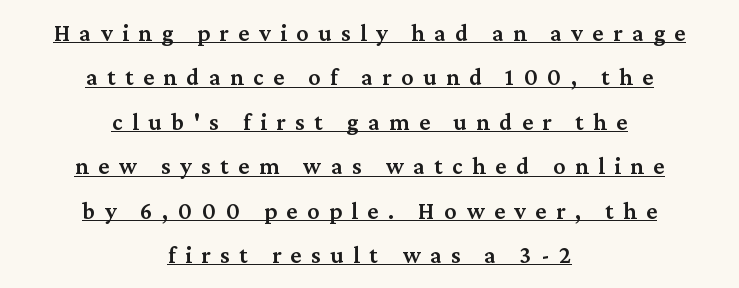
{"italic": "no", "bold": "semi", "underline": "yes", "align": "center", "line_spacing_ratio": 1.85, "letter_spacing": "wide", "letter_spacing_em": 0.4, "glyph_px": 24}
